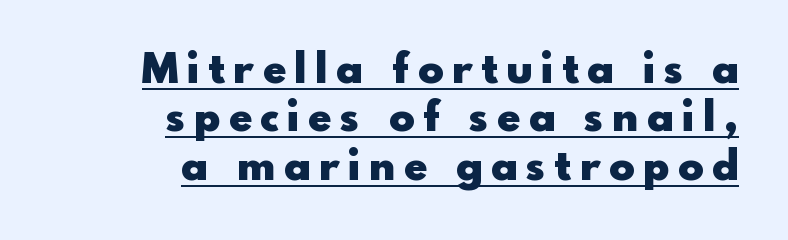
Q: Is the text bold? A: Yes.
Q: Is the text italic (slanted)? A: No, it is upright.
Q: Is the typeface a serif or a sans-serif typeface? A: Sans-serif.
Q: Is the text underlined? A: Yes.
Q: How is the paragraph aligned? A: Right-aligned.
Q: Is the spacing between letters normal or unusually wide? A: Unusually wide.
Q: Is the spacing between lines tight, normal or loose? A: Tight.
Q: Width (condensed, normal, or wide)? A: Normal.
Q: x-height? A: Small.
Q: Monospaced? A: No.
